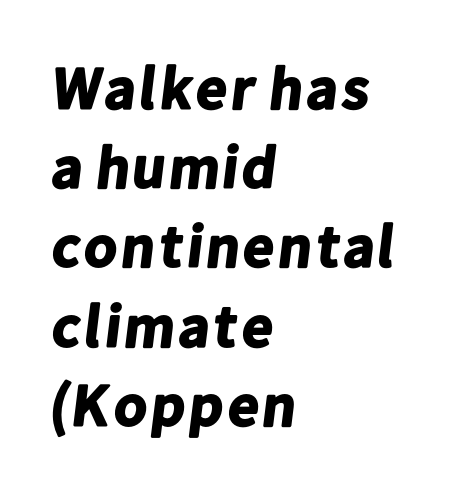
Q: Is the text bold? A: Yes.
Q: Is the typeface a serif or a sans-serif typeface? A: Sans-serif.
Q: Is the text underlined? A: No.
Q: How is the paragraph aligned? A: Left-aligned.
Q: Is the spacing between letters normal or unusually wide? A: Normal.
Q: Is the spacing between lines tight, normal or loose? A: Normal.
Q: Width (condensed, normal, or wide)? A: Normal.
Q: Stroke contrast? A: Low.
Q: x-height? A: Medium.
Q: Monospaced? A: No.
